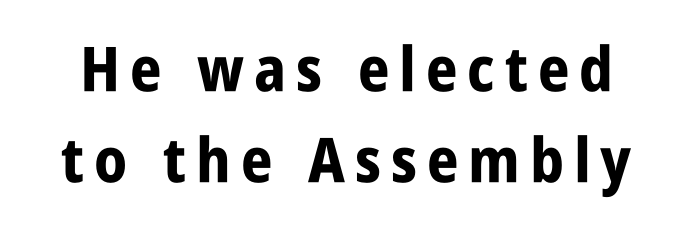
The image shows 62 px bold, condensed sans-serif type, upright; set normal line spacing (1.47x), not underlined; low stroke contrast and a large x-height.
